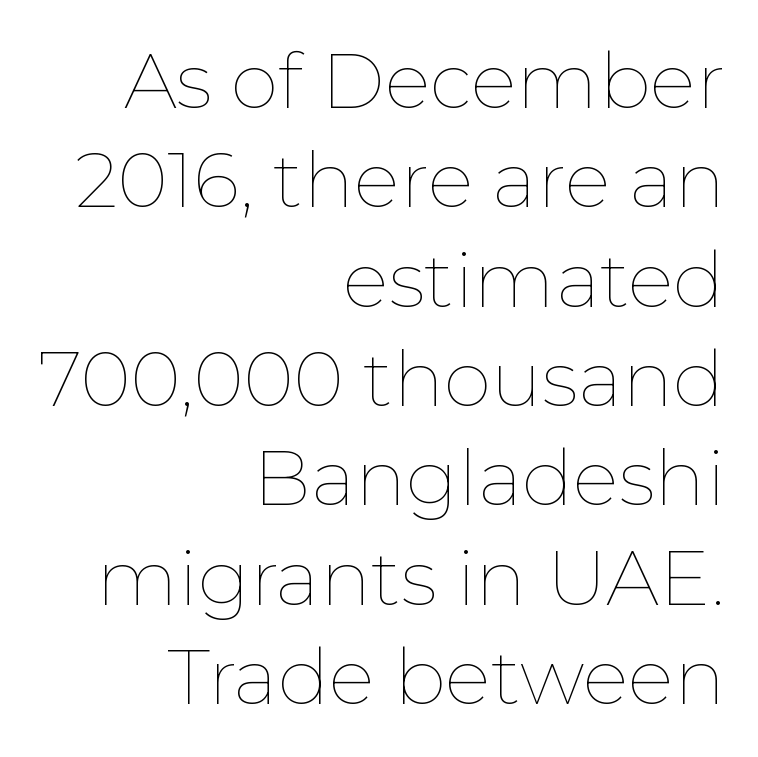
Q: Is the text bold? A: No.
Q: Is the text italic (slanted)? A: No, it is upright.
Q: Is the text underlined? A: No.
Q: How is the paragraph aligned? A: Right-aligned.
Q: Is the spacing between letters normal or unusually wide? A: Normal.
Q: Is the spacing between lines tight, normal or loose? A: Normal.
Q: Width (condensed, normal, or wide)? A: Normal.
Q: Stroke contrast? A: Low.
Q: x-height? A: Medium.
Q: Monospaced? A: No.
